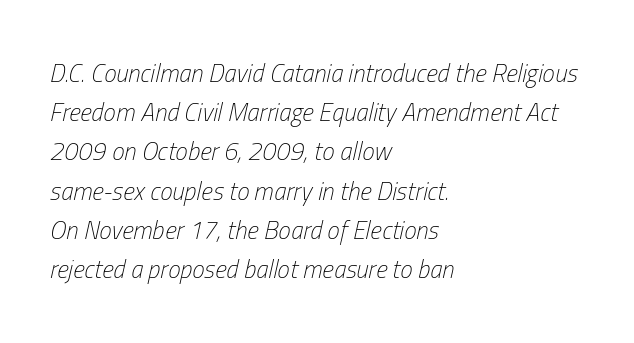
The image shows 25 px text type, italic (leaning right); set left-aligned, normal line spacing (1.57x), normal letter spacing, not underlined.
